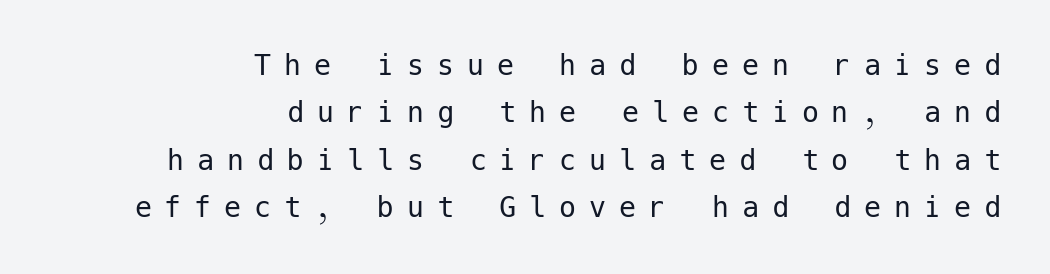
The typeface chosen for these lines omits serifs. Regular leading. Tracking value appears strongly positive — letters spread wide. Glance below the letters and you will spot only blank space.
